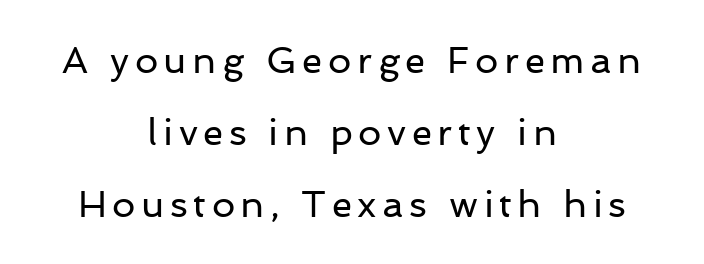
The image shows 37 px regular-weight sans-serif type, upright; set centered, loose line spacing (1.94x), not underlined; low stroke contrast and a medium x-height.
